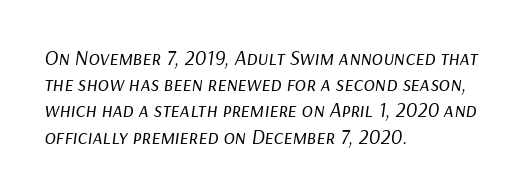
{"italic": "yes", "lean": "right", "slant_degrees": 9, "bold": "no", "underline": "no", "align": "left", "line_spacing": "normal", "line_spacing_ratio": 1.25, "letter_spacing": "normal", "letter_spacing_em": 0.0, "glyph_px": 21}
